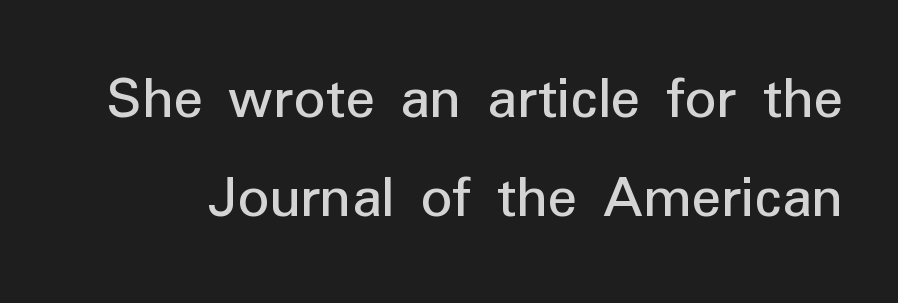
{"serif": "no", "italic": "no", "bold": "no", "weight": "regular", "width": "normal", "stroke_contrast": "low", "x_height": "medium", "monospaced": "no", "underline": "no", "line_spacing": "normal", "line_spacing_ratio": 1.6, "letter_spacing": "normal", "letter_spacing_em": 0.0, "glyph_px": 62}
